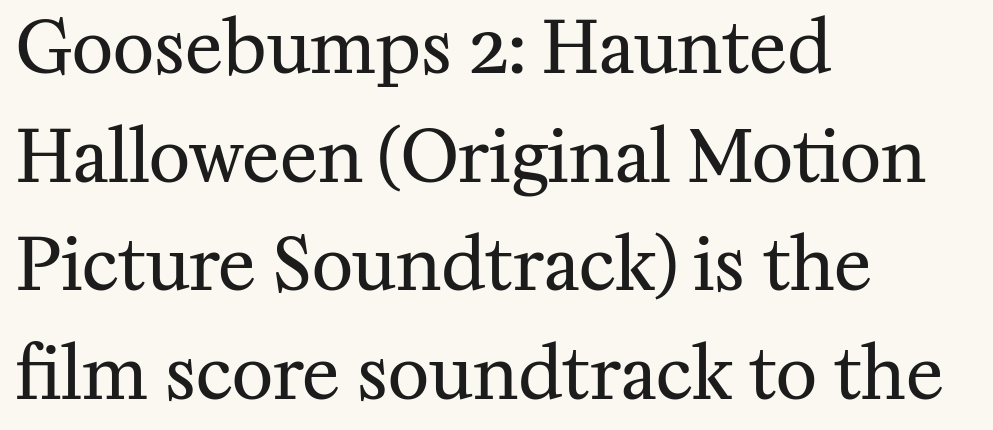
{"serif": "yes", "italic": "no", "bold": "no", "weight": "regular", "width": "normal", "stroke_contrast": "medium", "x_height": "medium", "monospaced": "no", "underline": "no", "align": "left", "line_spacing": "normal", "line_spacing_ratio": 1.53, "letter_spacing": "normal", "letter_spacing_em": 0.0, "glyph_px": 71}
